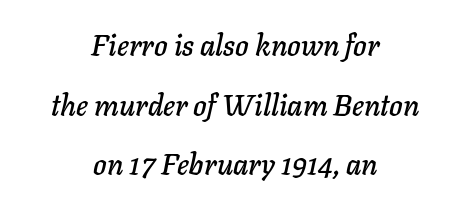
Q: Is the text italic (slanted)? A: Yes, it leans right by about 11 degrees.
Q: Is the text underlined? A: No.
Q: How is the paragraph aligned? A: Centered.
Q: Is the spacing between letters normal or unusually wide? A: Normal.
Q: Is the spacing between lines tight, normal or loose? A: Loose.
Q: Width (condensed, normal, or wide)? A: Normal.
Q: Stroke contrast? A: Low.
Q: x-height? A: Medium.
Q: Monospaced? A: No.
